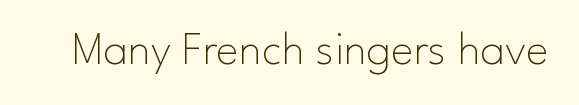
{"serif": "no", "italic": "no", "bold": "no", "weight": "thin", "width": "normal", "stroke_contrast": "low", "x_height": "small", "monospaced": "no", "underline": "no", "letter_spacing": "normal", "letter_spacing_em": 0.0, "glyph_px": 48}
